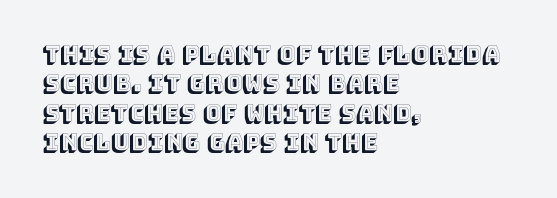
Reading down the block, your eye returns to a fixed left position each line. The type sits square on the baseline with zero lean. The space directly below the letters is spotless. Notice how descenders clear the ascenders below comfortably — that's standard leading. Each word holds together tightly as a unit, with standard inter-letter gaps.
